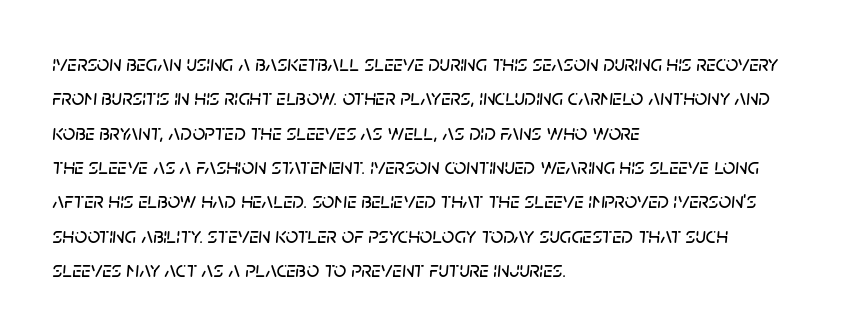
The image shows 22 px text type, italic (leaning right); set left-aligned, normal line spacing (1.56x), normal letter spacing, not underlined.
